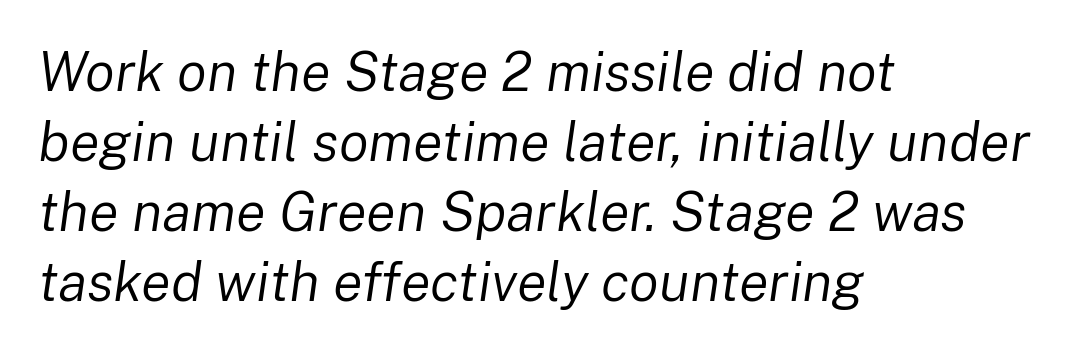
The image shows 55 px regular-weight type, italic (leaning right); set left-aligned, normal line spacing (1.27x), normal letter spacing, not underlined; low stroke contrast and a medium x-height.
